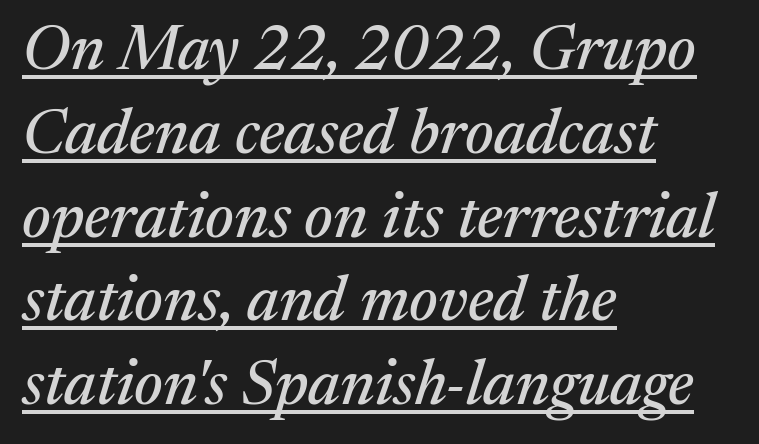
The image shows 63 px serif type, italic (leaning right); set left-aligned, normal line spacing (1.33x), normal letter spacing, underlined; medium stroke contrast and a medium x-height.
